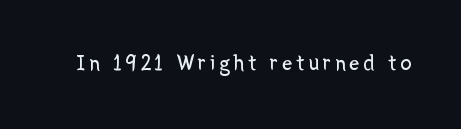
Honestly, there is no underline to notice here at all. This is roman type, the default non-slanted kind. Weight: not bold — regular or lighter.
